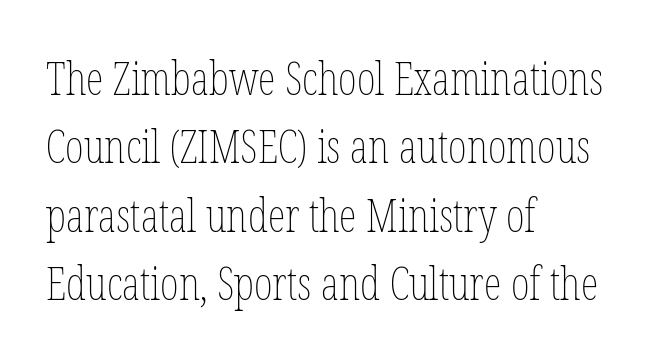
{"italic": "no", "bold": "no", "weight": "thin", "width": "condensed", "stroke_contrast": "low", "x_height": "medium", "monospaced": "no", "underline": "no", "align": "left", "line_spacing": "normal", "line_spacing_ratio": 1.52, "letter_spacing": "normal", "letter_spacing_em": 0.0, "glyph_px": 45}
